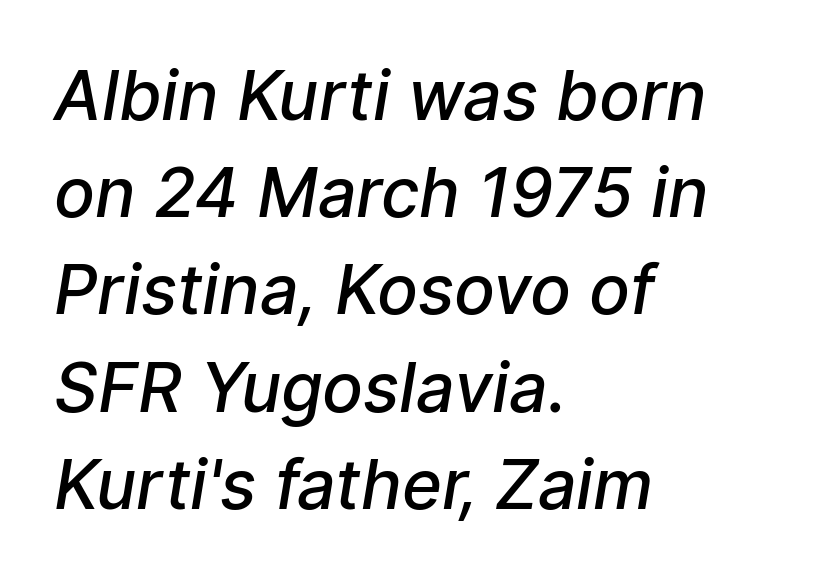
{"serif": "no", "bold": "semi", "weight": "semibold", "width": "normal", "stroke_contrast": "low", "x_height": "medium", "monospaced": "no", "underline": "no", "align": "left", "line_spacing": "normal", "line_spacing_ratio": 1.43, "letter_spacing": "normal", "letter_spacing_em": 0.0, "glyph_px": 68}
